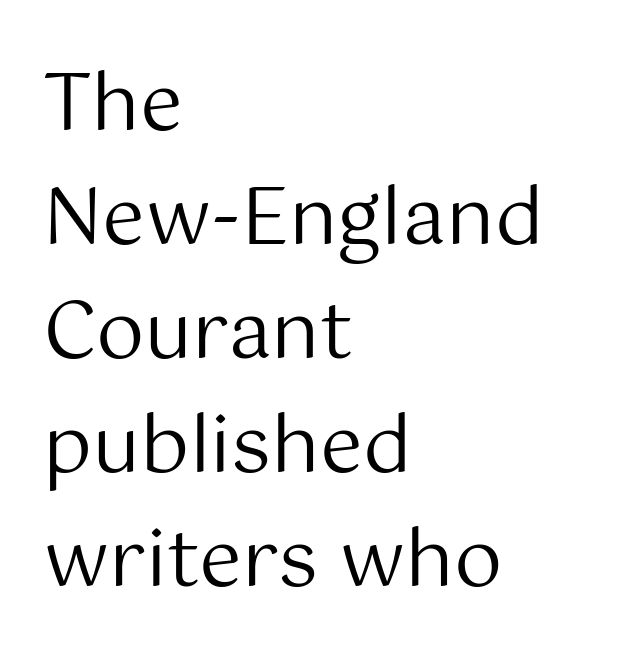
Characters remain perfectly vertical along every line. The lines are quadded left. Looks like regular typesetting: each glyph gets only the width it needs. Lines of text with bare space underneath.
